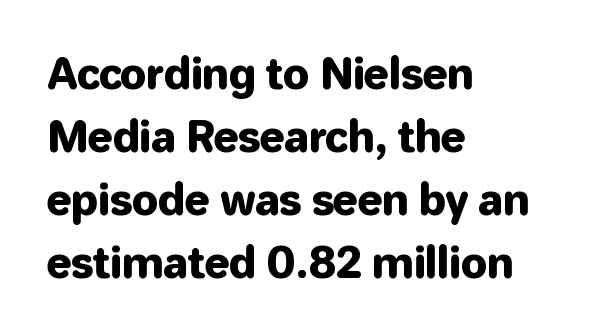
Q: Is the text italic (slanted)? A: No, it is upright.
Q: Is the typeface a serif or a sans-serif typeface? A: Sans-serif.
Q: Is the text underlined? A: No.
Q: How is the paragraph aligned? A: Left-aligned.
Q: Is the spacing between letters normal or unusually wide? A: Normal.
Q: Is the spacing between lines tight, normal or loose? A: Normal.
Q: Width (condensed, normal, or wide)? A: Normal.
Q: Stroke contrast? A: Low.
Q: x-height? A: Medium.
Q: Monospaced? A: No.
